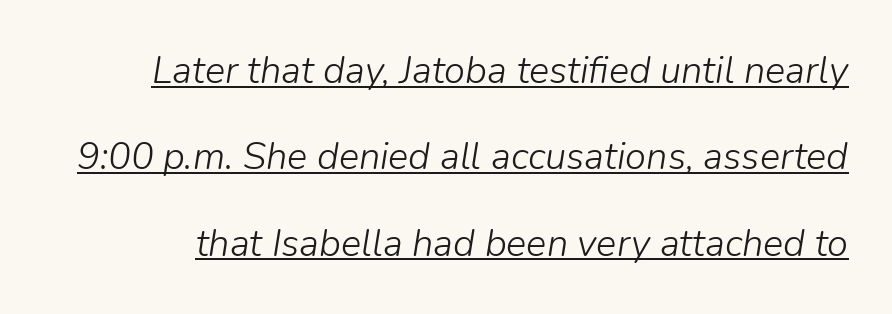
The image shows 38 px light type, italic (leaning right); set loose line spacing (2.27x), normal letter spacing, underlined; low stroke contrast and a medium x-height.
